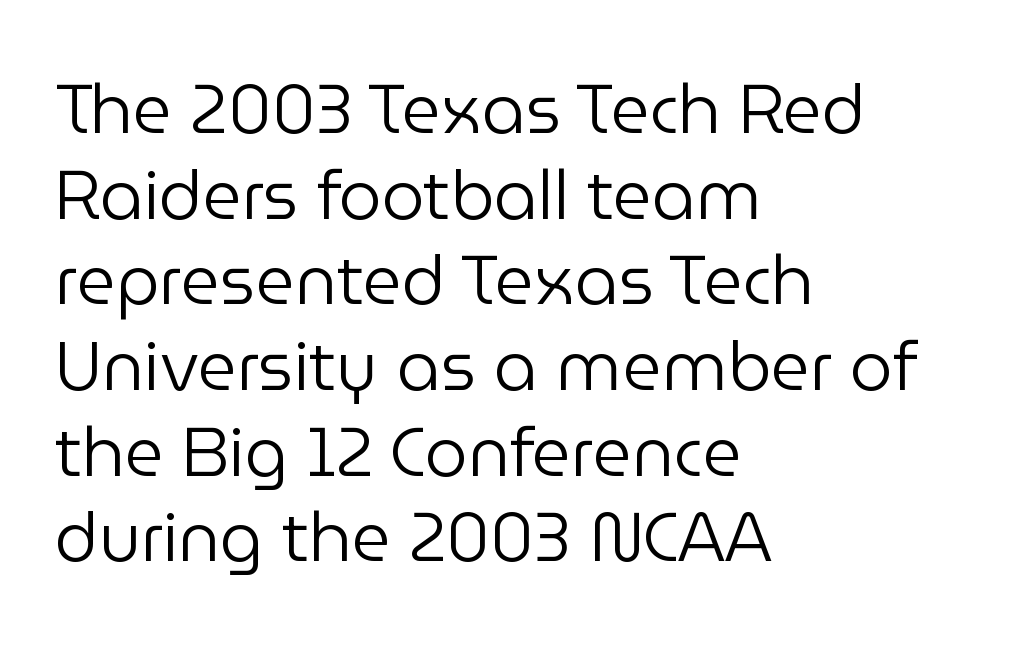
Q: Is the text bold? A: No.
Q: Is the text italic (slanted)? A: No, it is upright.
Q: Is the typeface a serif or a sans-serif typeface? A: Sans-serif.
Q: Is the text underlined? A: No.
Q: How is the paragraph aligned? A: Left-aligned.
Q: Is the spacing between letters normal or unusually wide? A: Normal.
Q: Is the spacing between lines tight, normal or loose? A: Normal.
Q: Width (condensed, normal, or wide)? A: Normal.
Q: Stroke contrast? A: Low.
Q: x-height? A: Medium.
Q: Monospaced? A: No.
